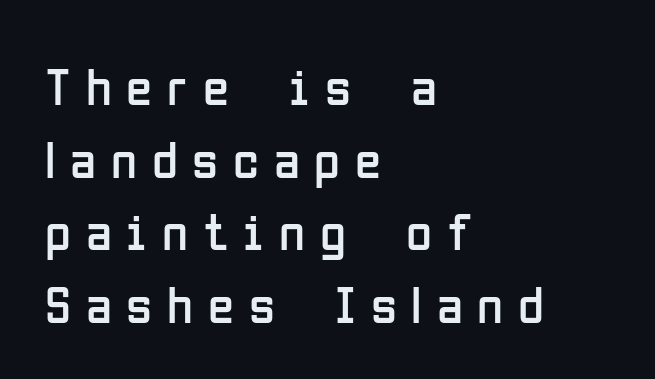
Q: Is the text bold? A: No.
Q: Is the text italic (slanted)? A: No, it is upright.
Q: Is the typeface a serif or a sans-serif typeface? A: Sans-serif.
Q: Is the text underlined? A: No.
Q: How is the paragraph aligned? A: Left-aligned.
Q: Is the spacing between letters normal or unusually wide? A: Unusually wide.
Q: Is the spacing between lines tight, normal or loose? A: Normal.
Q: Width (condensed, normal, or wide)? A: Condensed.
Q: Stroke contrast? A: Low.
Q: x-height? A: Medium.
Q: Monospaced? A: No.
